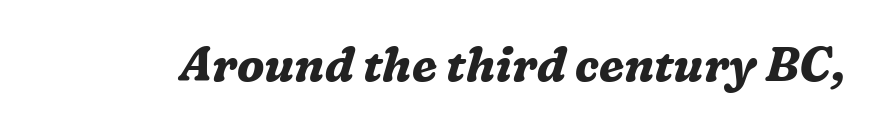
{"serif": "yes", "italic": "yes", "lean": "right", "slant_degrees": 16, "bold": "yes", "weight": "bold", "width": "normal", "stroke_contrast": "medium", "x_height": "medium", "monospaced": "no", "underline": "no", "letter_spacing": "normal", "letter_spacing_em": 0.0, "glyph_px": 47}
